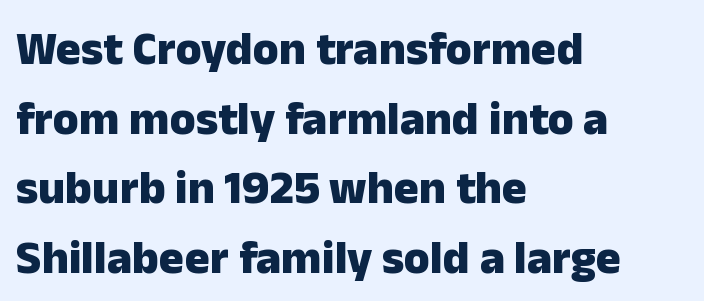
{"serif": "no", "italic": "no", "bold": "yes", "weight": "heavy", "width": "normal", "stroke_contrast": "low", "x_height": "medium", "monospaced": "no", "underline": "no", "align": "left", "line_spacing": "normal", "line_spacing_ratio": 1.48, "letter_spacing": "normal", "letter_spacing_em": 0.0, "glyph_px": 47}
